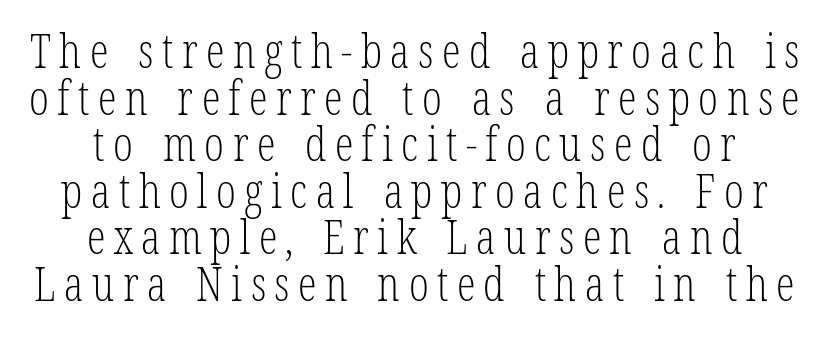
You can tell it's not italic because the verticals are truly vertical. This sample has the flowing, uneven cadence of proportional lettering. Tightly led — the rows are bunched. The typeface has the unassuming heft of standard copy or less.
